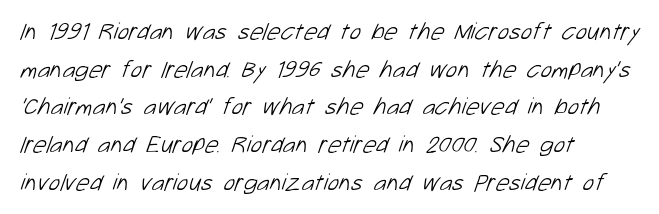
Q: Is the text bold? A: No.
Q: Is the text underlined? A: No.
Q: How is the paragraph aligned? A: Left-aligned.
Q: Is the spacing between letters normal or unusually wide? A: Normal.
Q: Is the spacing between lines tight, normal or loose? A: Normal.
